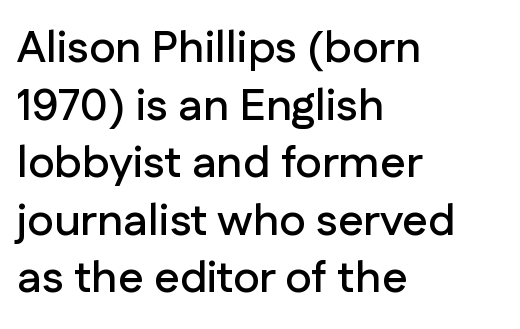
{"serif": "no", "italic": "no", "width": "normal", "stroke_contrast": "low", "x_height": "medium", "monospaced": "no", "underline": "no", "align": "left", "line_spacing": "normal", "line_spacing_ratio": 1.28, "letter_spacing": "normal", "letter_spacing_em": 0.0, "glyph_px": 45}
